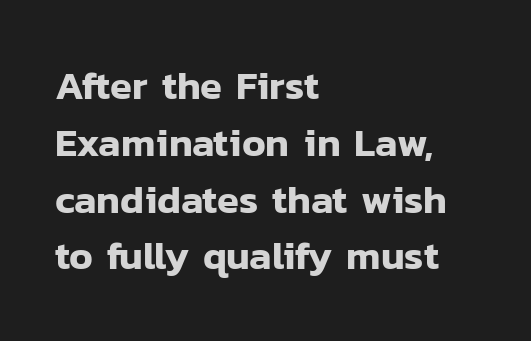
Q: Is the text italic (slanted)? A: No, it is upright.
Q: Is the typeface a serif or a sans-serif typeface? A: Sans-serif.
Q: Is the text underlined? A: No.
Q: How is the paragraph aligned? A: Left-aligned.
Q: Is the spacing between letters normal or unusually wide? A: Normal.
Q: Is the spacing between lines tight, normal or loose? A: Normal.
Q: Width (condensed, normal, or wide)? A: Normal.
Q: Stroke contrast? A: Low.
Q: x-height? A: Medium.
Q: Monospaced? A: No.
